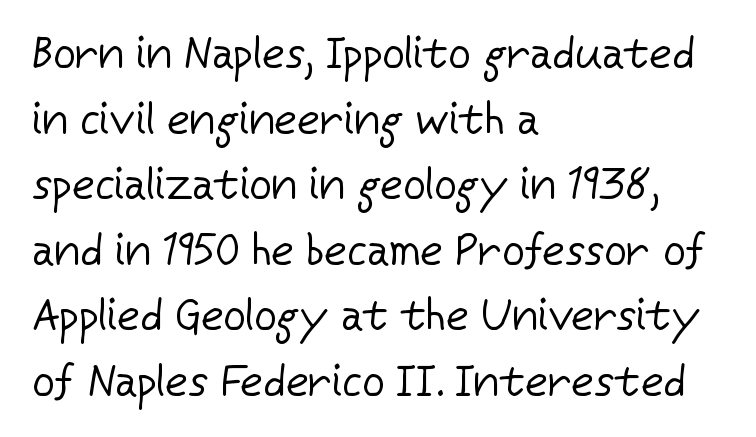
Bare-footed words on every line. The specimen reads as upright at a glance. The typesetter chose a ragged-right arrangement here. The type is set solid horizontally, with unmodified tracking.
